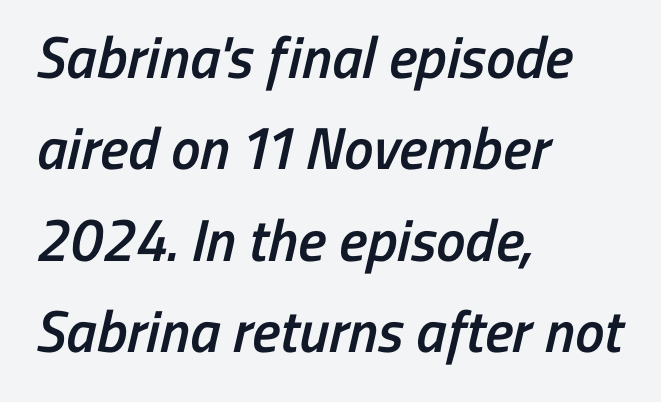
Q: Is the text bold? A: Semi-bold.
Q: Is the typeface a serif or a sans-serif typeface? A: Sans-serif.
Q: Is the text underlined? A: No.
Q: How is the paragraph aligned? A: Left-aligned.
Q: Is the spacing between letters normal or unusually wide? A: Normal.
Q: Is the spacing between lines tight, normal or loose? A: Normal.
Q: Width (condensed, normal, or wide)? A: Condensed.
Q: Stroke contrast? A: Low.
Q: x-height? A: Medium.
Q: Monospaced? A: No.
